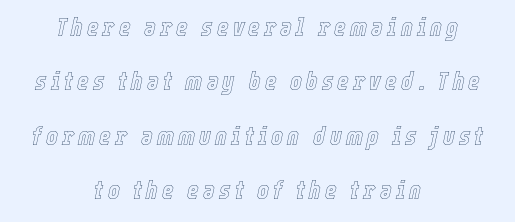
Bare-footed words on every line. Leading: increased. The setting favours the middle, as headings and verse often do. Every character sits at an angle, as italics do.
